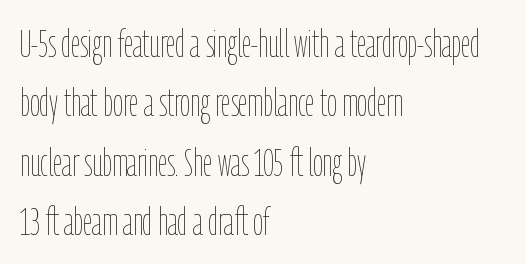
{"italic": "no", "bold": "no", "weight": "thin", "width": "condensed", "stroke_contrast": "low", "x_height": "medium", "monospaced": "no", "underline": "no", "align": "left", "line_spacing": "normal", "line_spacing_ratio": 1.56, "letter_spacing": "normal", "letter_spacing_em": 0.0, "glyph_px": 38}
